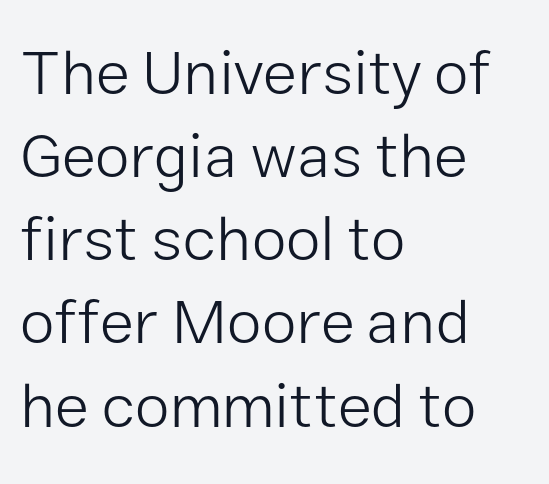
Varying glyph widths throughout — classic text-font behaviour. Does the copy run flush right? No — it runs flush left. Interline gaps are of average width in this sample. The glyphs in this specimen are sans serif. The zone under the glyphs is completely vacant.
